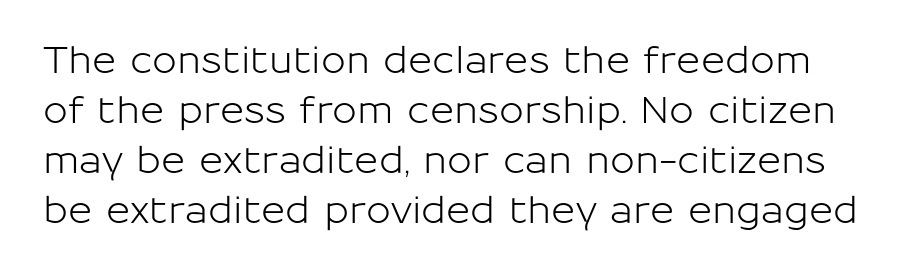
This rendering employs a face without finishing strokes, i.e., a sans-serif. This block has exactly the height ordinary leading produces. The words here are not underlined. Character widths vary here, with narrow letters taking less room than wide ones. The face used here is rendered with its standard letterfit. Do the letters lean? They stand straight.
